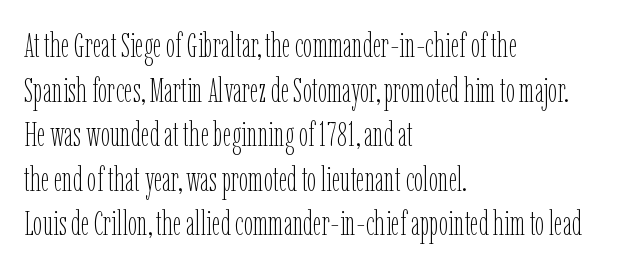
{"italic": "no", "bold": "no", "weight": "thin", "width": "condensed", "stroke_contrast": "low", "x_height": "medium", "monospaced": "no", "underline": "no", "align": "left", "line_spacing": "normal", "line_spacing_ratio": 1.31, "letter_spacing": "normal", "letter_spacing_em": 0.0, "glyph_px": 34}
